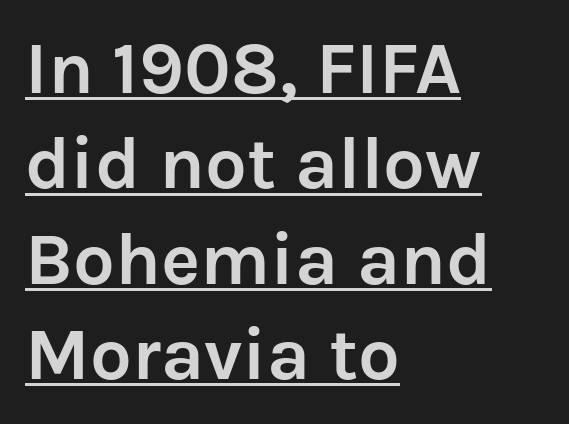
Honestly, the underline is the first thing you notice here. The font family rendered here belongs to the sans-serif group. Look at the tracking — it's just the regular setting, nothing added. If you drew a line through each stem, it would be perfectly vertical.
